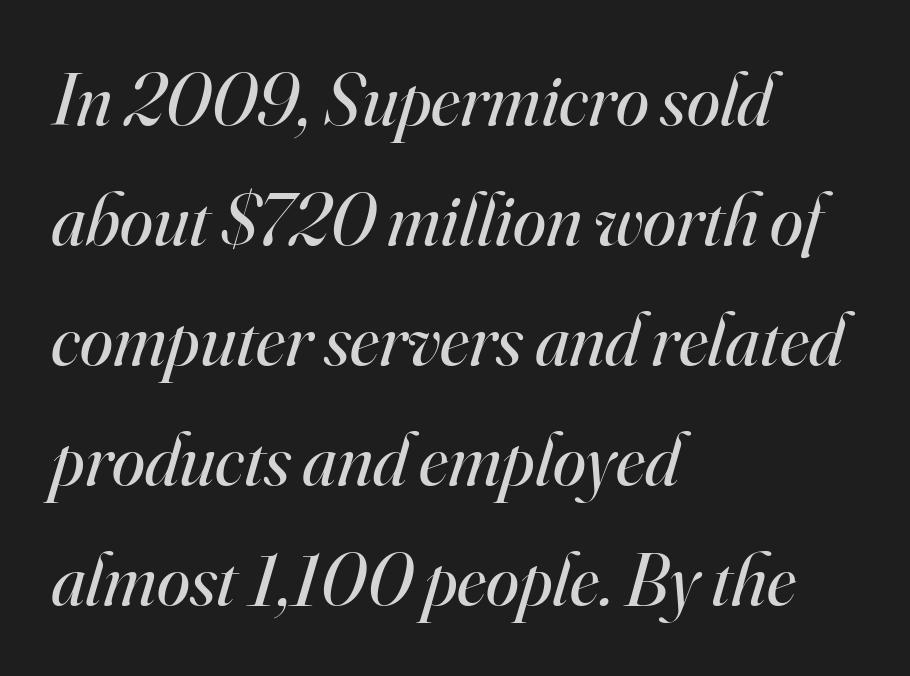
Q: Is the text bold? A: No.
Q: Is the text italic (slanted)? A: Yes, it leans right by about 16 degrees.
Q: Is the typeface a serif or a sans-serif typeface? A: Serif.
Q: Is the text underlined? A: No.
Q: How is the paragraph aligned? A: Left-aligned.
Q: Is the spacing between letters normal or unusually wide? A: Normal.
Q: Is the spacing between lines tight, normal or loose? A: Normal.
Q: Width (condensed, normal, or wide)? A: Normal.
Q: Stroke contrast? A: High.
Q: x-height? A: Small.
Q: Monospaced? A: No.
